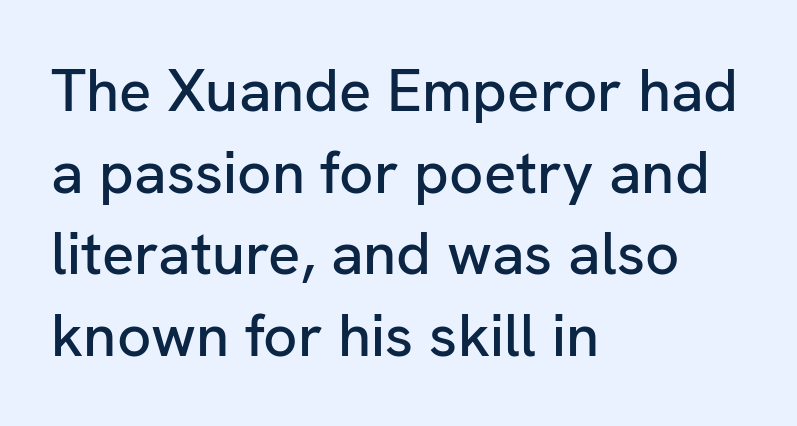
{"serif": "no", "italic": "no", "width": "normal", "stroke_contrast": "low", "x_height": "medium", "monospaced": "no", "underline": "no", "align": "left", "line_spacing": "normal", "line_spacing_ratio": 1.36, "letter_spacing": "normal", "letter_spacing_em": 0.0, "glyph_px": 60}
